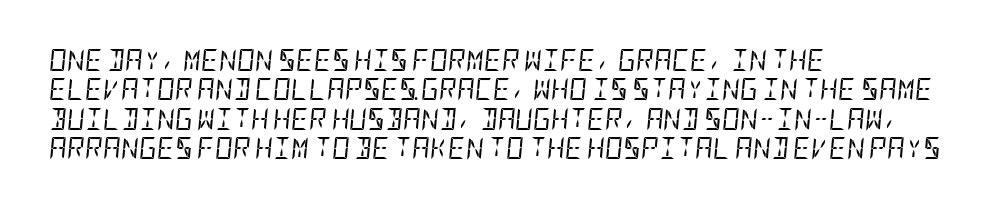
The image shows 22 px text type, italic (leaning right); set left-aligned, normal line spacing (1.34x), normal letter spacing, not underlined.
